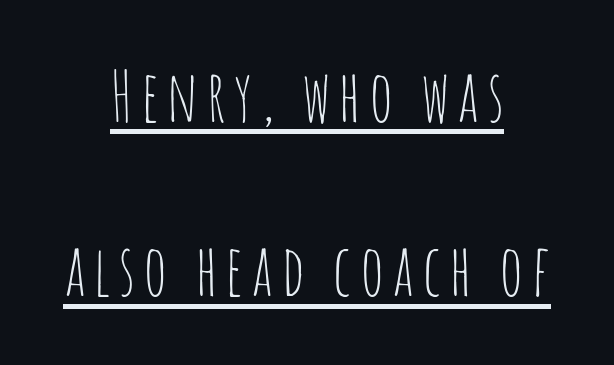
{"serif": "no", "italic": "no", "bold": "no", "weight": "thin", "width": "condensed", "stroke_contrast": "low", "x_height": "large", "monospaced": "no", "underline": "yes", "align": "center", "line_spacing": "loose", "line_spacing_ratio": 2.49, "glyph_px": 70}
